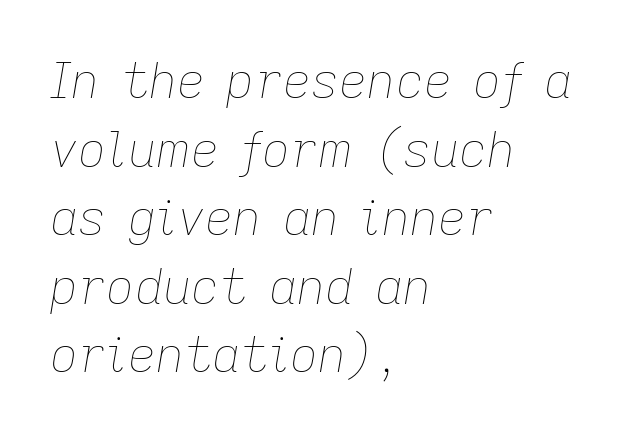
{"italic": "yes", "lean": "right", "slant_degrees": 9, "bold": "no", "weight": "thin", "width": "normal", "stroke_contrast": "low", "x_height": "medium", "monospaced": "no", "underline": "no", "align": "left", "line_spacing": "normal", "line_spacing_ratio": 1.4, "letter_spacing": "normal", "letter_spacing_em": 0.0, "glyph_px": 49}
